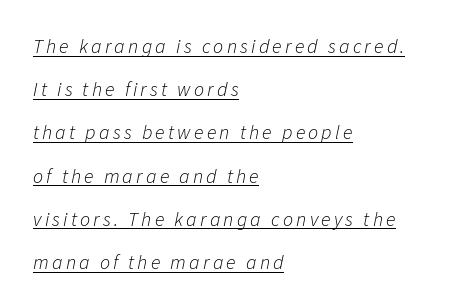
{"italic": "yes", "lean": "right", "slant_degrees": 11, "bold": "no", "underline": "yes", "align": "left", "line_spacing": "loose", "line_spacing_ratio": 2.16, "glyph_px": 20}
